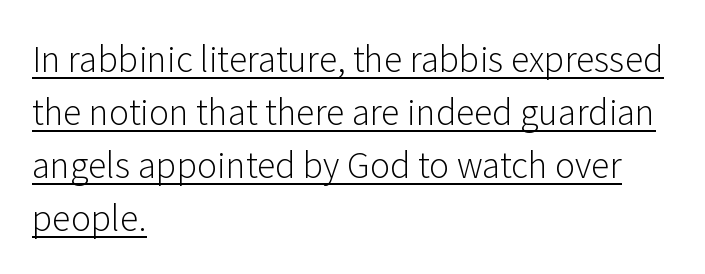
The image shows 34 px light sans-serif type, upright; set left-aligned, normal line spacing (1.56x), normal letter spacing, underlined; low stroke contrast and a medium x-height.
